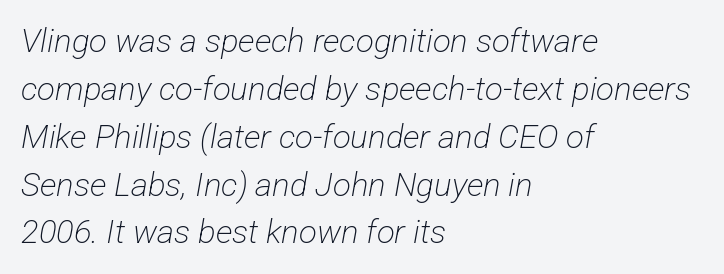
The image shows 33 px light, condensed sans-serif type; set left-aligned, normal line spacing (1.45x), normal letter spacing, not underlined; low stroke contrast and a medium x-height.
